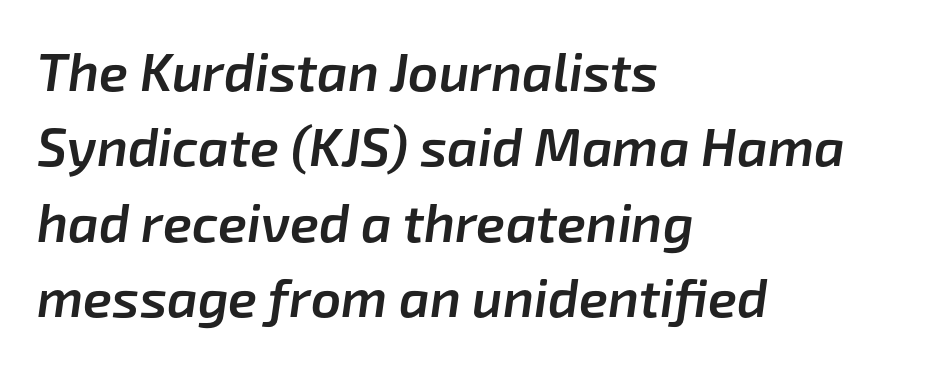
Q: Is the text bold? A: Semi-bold.
Q: Is the text italic (slanted)? A: Yes, it leans right by about 8 degrees.
Q: Is the text underlined? A: No.
Q: How is the paragraph aligned? A: Left-aligned.
Q: Is the spacing between letters normal or unusually wide? A: Normal.
Q: Is the spacing between lines tight, normal or loose? A: Normal.
Q: Width (condensed, normal, or wide)? A: Normal.
Q: Stroke contrast? A: Low.
Q: x-height? A: Medium.
Q: Monospaced? A: No.
